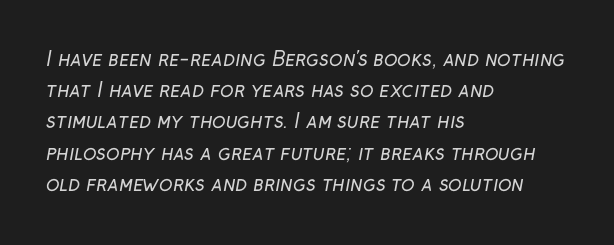
{"bold": "no", "underline": "no", "align": "left", "line_spacing": "normal", "line_spacing_ratio": 1.56, "letter_spacing": "normal", "letter_spacing_em": 0.0, "glyph_px": 20}
